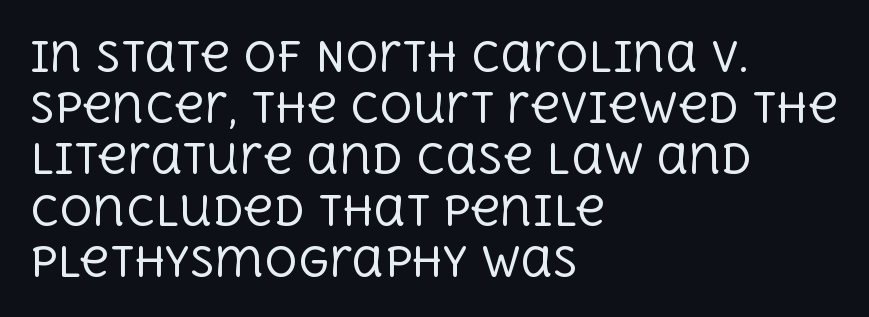
Q: Is the text bold? A: No.
Q: Is the text italic (slanted)? A: No, it is upright.
Q: Is the typeface a serif or a sans-serif typeface? A: Serif.
Q: Is the text underlined? A: No.
Q: How is the paragraph aligned? A: Left-aligned.
Q: Is the spacing between letters normal or unusually wide? A: Normal.
Q: Is the spacing between lines tight, normal or loose? A: Normal.
Q: Width (condensed, normal, or wide)? A: Normal.
Q: x-height? A: Large.
Q: Monospaced? A: No.
